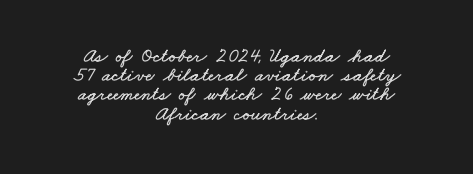
{"underline": "no", "align": "center", "line_spacing": "tight", "line_spacing_ratio": 0.96, "letter_spacing": "normal", "letter_spacing_em": 0.0, "glyph_px": 20}
